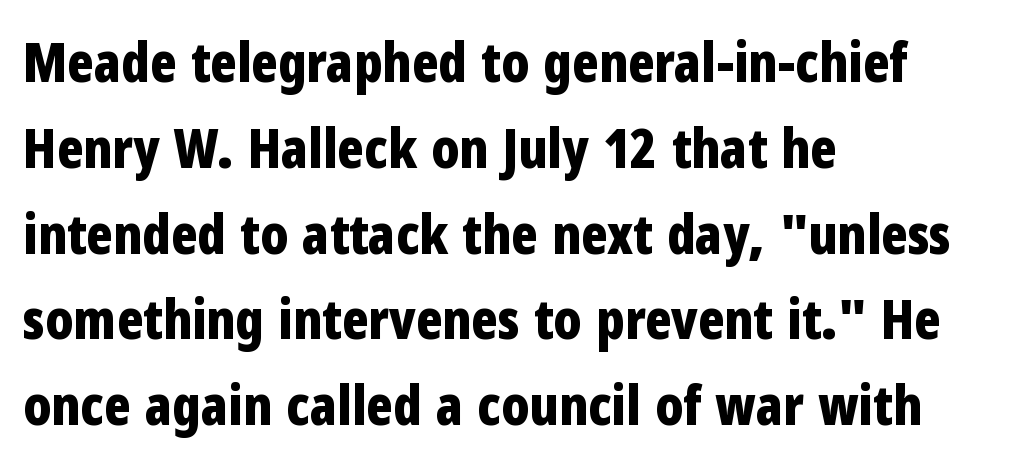
{"serif": "no", "italic": "no", "bold": "yes", "weight": "bold", "width": "condensed", "stroke_contrast": "low", "x_height": "medium", "monospaced": "no", "underline": "no", "align": "left", "line_spacing": "normal", "line_spacing_ratio": 1.56, "letter_spacing": "normal", "letter_spacing_em": 0.0, "glyph_px": 55}
